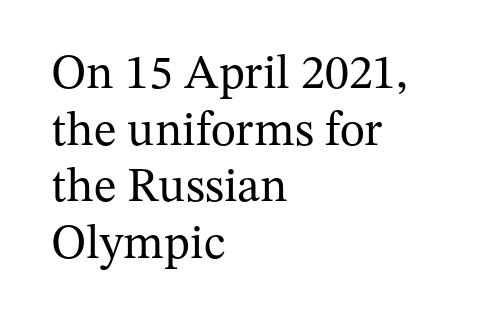
{"serif": "yes", "italic": "no", "bold": "no", "weight": "regular", "width": "normal", "stroke_contrast": "medium", "x_height": "medium", "monospaced": "no", "underline": "no", "align": "left", "line_spacing_ratio": 1.18, "letter_spacing": "normal", "letter_spacing_em": 0.0, "glyph_px": 48}
